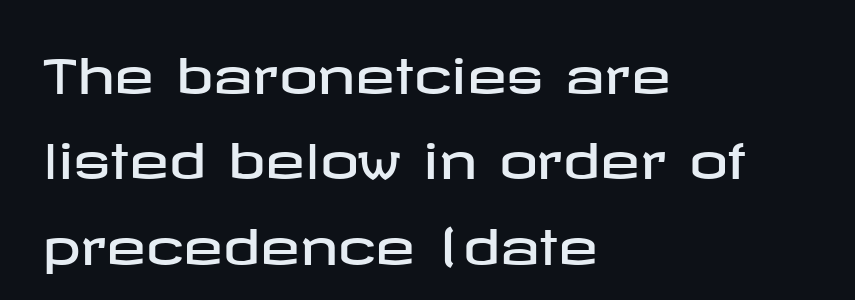
Q: Is the text italic (slanted)? A: No, it is upright.
Q: Is the typeface a serif or a sans-serif typeface? A: Sans-serif.
Q: Is the text underlined? A: No.
Q: How is the paragraph aligned? A: Left-aligned.
Q: Is the spacing between letters normal or unusually wide? A: Normal.
Q: Width (condensed, normal, or wide)? A: Wide.
Q: Stroke contrast? A: Low.
Q: x-height? A: Medium.
